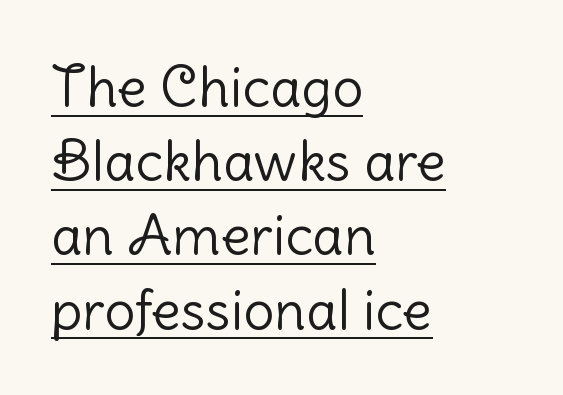
The image shows 55 px light sans-serif type, upright; set left-aligned, normal line spacing (1.35x), normal letter spacing, underlined; low stroke contrast and a medium x-height.
